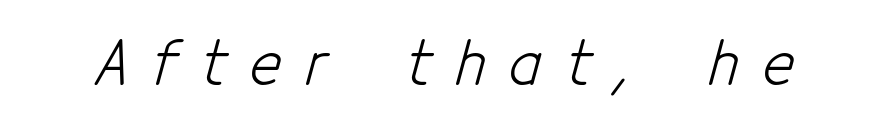
Underlining? Definitely not there. On a weight scale, this lands at 450 or below. Note the varied advance widths — an 'i' is clearly narrower than an 'm'. Glyph-to-glyph distance is far greater than everyday printed text.
